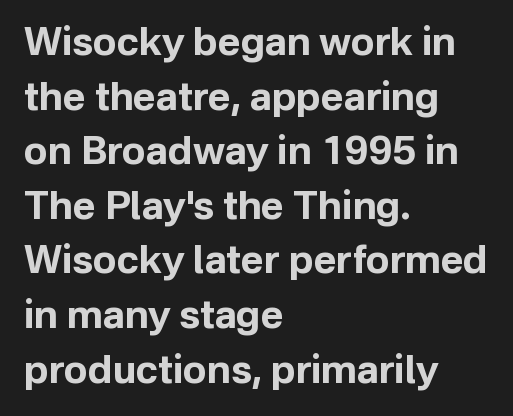
Q: Is the text bold? A: Yes.
Q: Is the text italic (slanted)? A: No, it is upright.
Q: Is the typeface a serif or a sans-serif typeface? A: Sans-serif.
Q: Is the text underlined? A: No.
Q: How is the paragraph aligned? A: Left-aligned.
Q: Is the spacing between letters normal or unusually wide? A: Normal.
Q: Is the spacing between lines tight, normal or loose? A: Normal.
Q: Width (condensed, normal, or wide)? A: Normal.
Q: Stroke contrast? A: Low.
Q: x-height? A: Medium.
Q: Monospaced? A: No.
